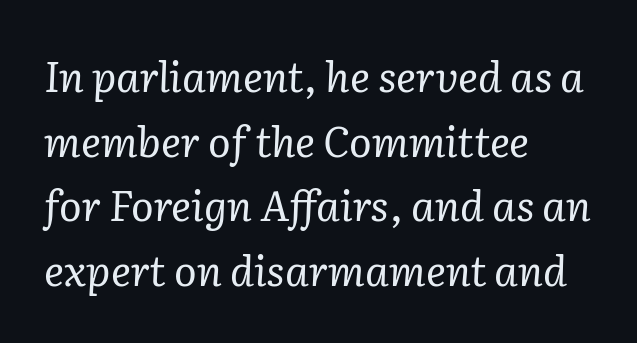
Q: Is the text bold? A: No.
Q: Is the text italic (slanted)? A: Yes, it leans right by about 2 degrees.
Q: Is the typeface a serif or a sans-serif typeface? A: Serif.
Q: Is the text underlined? A: No.
Q: How is the paragraph aligned? A: Left-aligned.
Q: Is the spacing between letters normal or unusually wide? A: Normal.
Q: Is the spacing between lines tight, normal or loose? A: Normal.
Q: Width (condensed, normal, or wide)? A: Normal.
Q: Stroke contrast? A: Low.
Q: x-height? A: Medium.
Q: Monospaced? A: No.
